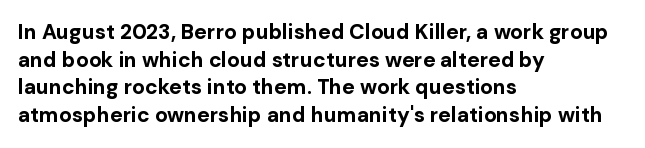
The image shows 21 px bold type, upright; set left-aligned, normal line spacing (1.32x), normal letter spacing, not underlined.
